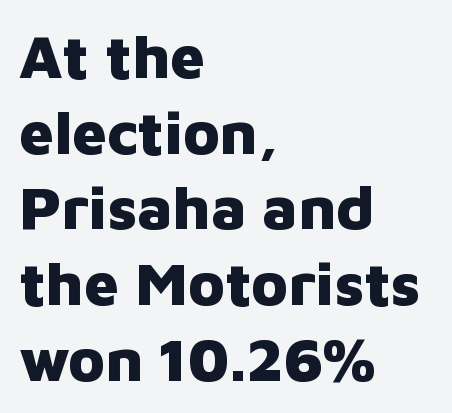
The image shows 61 px heavy sans-serif type, upright; set left-aligned, line spacing 1.24x, normal letter spacing, not underlined; low stroke contrast and a medium x-height.
